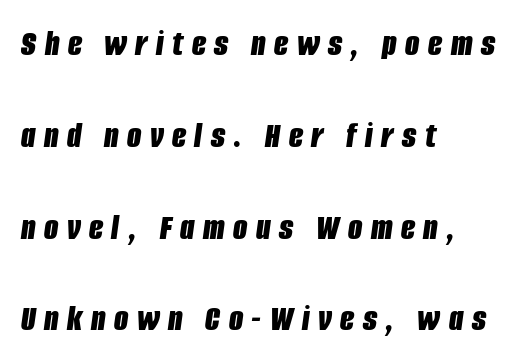
Q: Is the text bold? A: Yes.
Q: Is the text italic (slanted)? A: Yes, it leans right by about 8 degrees.
Q: Is the text underlined? A: No.
Q: How is the paragraph aligned? A: Left-aligned.
Q: Is the spacing between letters normal or unusually wide? A: Unusually wide.
Q: Is the spacing between lines tight, normal or loose? A: Loose.
Q: Width (condensed, normal, or wide)? A: Condensed.
Q: Stroke contrast? A: Low.
Q: x-height? A: Large.
Q: Monospaced? A: No.
